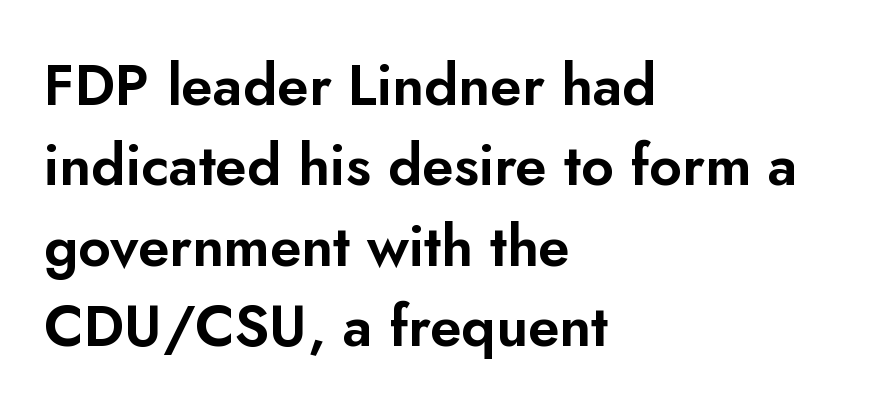
Do the characters align in a grid? No, the font is proportional. Decoration check: the copy has no underline. The typeface chosen for these lines omits serifs. Teacher's note: observe the even left margin — that is flush-left alignment. Spacing between characters is what you'd get straight out of the box.
